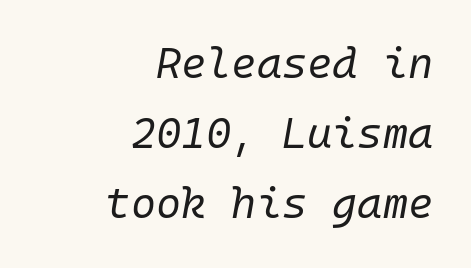
Summary of weight: not heavy and not bold. Rows of type keep a routine distance in the vertical direction. Students, note that the glyphs here touch the page at normal intervals. Letters rest on an invisible, unmarked baseline. All the whitespace from short lines collects on the left.
